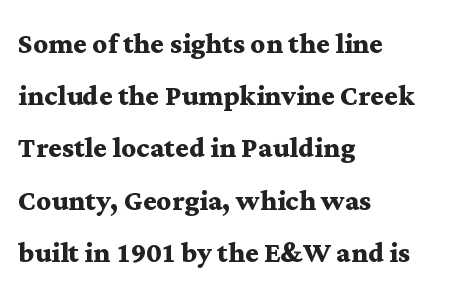
The image shows 36 px semibold, wide serif type, upright; set left-aligned, normal line spacing (1.45x), normal letter spacing, not underlined; medium stroke contrast and a medium x-height.
